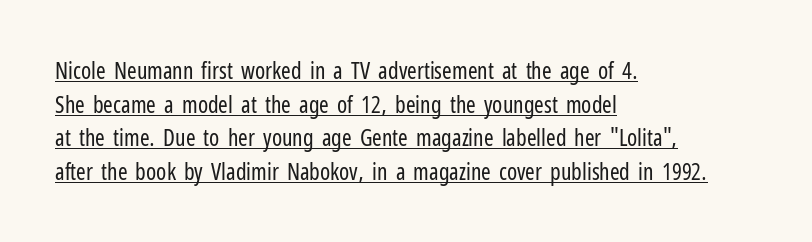
Q: Is the text bold? A: No.
Q: Is the text italic (slanted)? A: No, it is upright.
Q: Is the text underlined? A: Yes.
Q: How is the paragraph aligned? A: Left-aligned.
Q: Is the spacing between letters normal or unusually wide? A: Normal.
Q: Is the spacing between lines tight, normal or loose? A: Normal.
